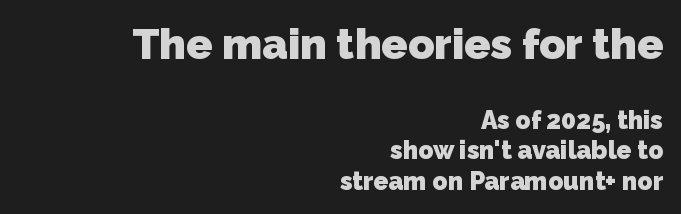
The image shows 43 px heavy sans-serif type; set right-aligned, line spacing 1.22x, normal letter spacing, not underlined; the first (top) block is 1.72x larger; low stroke contrast and a medium x-height.
